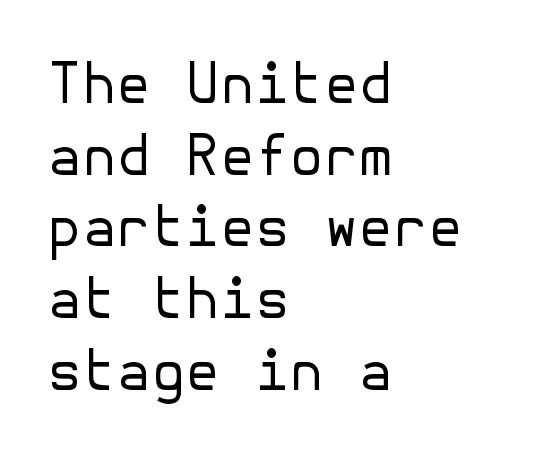
The image shows 56 px regular-weight sans-serif type, upright; set left-aligned, normal line spacing (1.28x), normal letter spacing, not underlined; low stroke contrast and a medium x-height.
